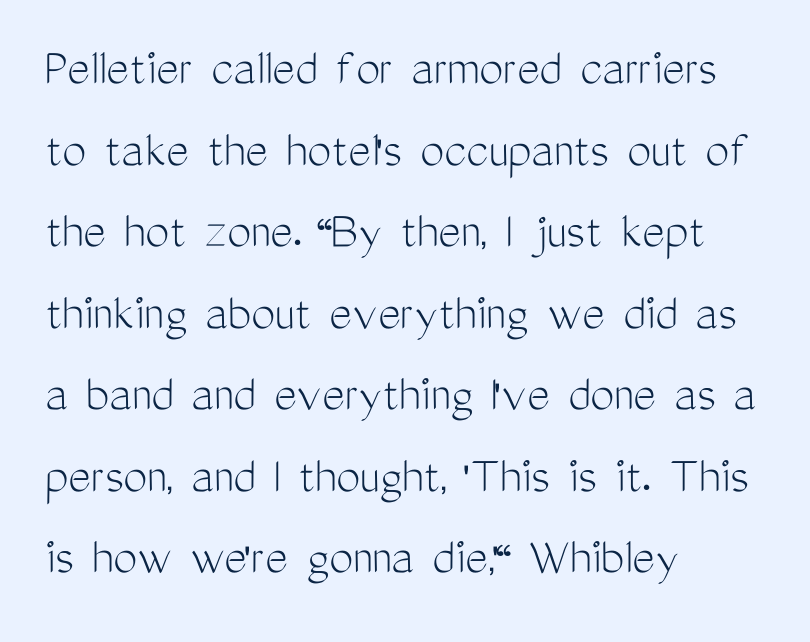
The image shows 54 px light, condensed sans-serif type, upright; set left-aligned, normal line spacing (1.51x), normal letter spacing, not underlined; medium stroke contrast and a medium x-height.
